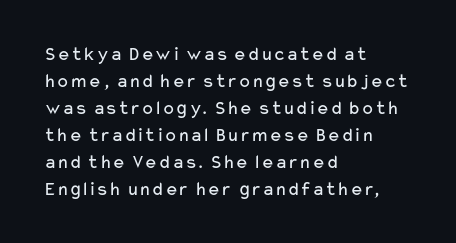
Q: Is the text bold? A: No.
Q: Is the text italic (slanted)? A: No, it is upright.
Q: Is the text underlined? A: No.
Q: How is the paragraph aligned? A: Left-aligned.
Q: Is the spacing between letters normal or unusually wide? A: Normal.
Q: Is the spacing between lines tight, normal or loose? A: Normal.
